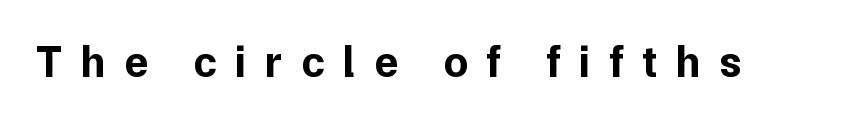
The image shows 44 px bold sans-serif type, upright; set unusually wide letter spacing (+0.42 em), not underlined; low stroke contrast and a medium x-height.
